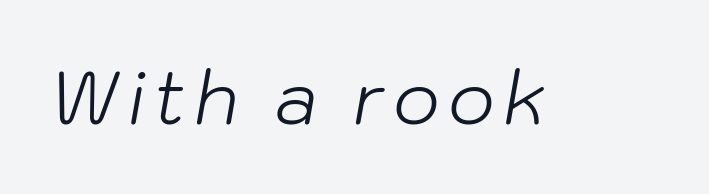
The image shows 73 px light type, italic (leaning right); set not underlined; low stroke contrast and a medium x-height.
